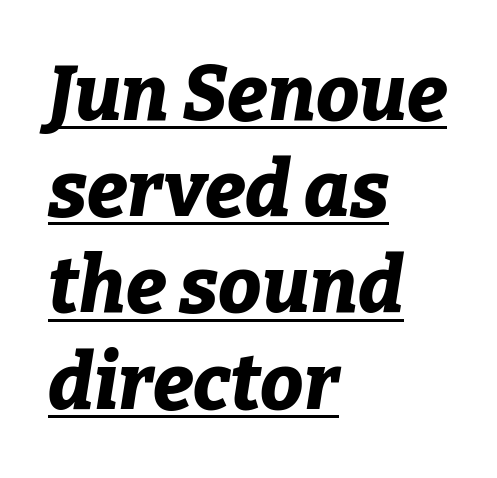
Q: Is the text bold? A: Yes.
Q: Is the text italic (slanted)? A: Yes, it leans right by about 9 degrees.
Q: Is the text underlined? A: Yes.
Q: How is the paragraph aligned? A: Left-aligned.
Q: Is the spacing between letters normal or unusually wide? A: Normal.
Q: Is the spacing between lines tight, normal or loose? A: Normal.
Q: Width (condensed, normal, or wide)? A: Normal.
Q: Stroke contrast? A: Low.
Q: x-height? A: Medium.
Q: Monospaced? A: No.
